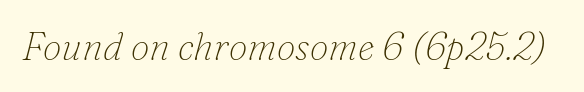
{"serif": "yes", "italic": "yes", "lean": "right", "slant_degrees": 16, "bold": "no", "weight": "thin", "width": "normal", "stroke_contrast": "low", "x_height": "small", "monospaced": "no", "underline": "no", "letter_spacing": "normal", "letter_spacing_em": 0.0, "glyph_px": 38}
